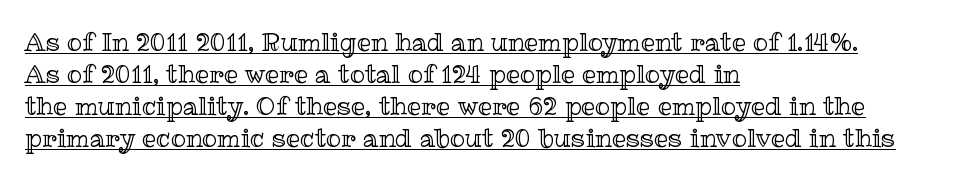
Q: Is the text italic (slanted)? A: No, it is upright.
Q: Is the text underlined? A: Yes.
Q: How is the paragraph aligned? A: Left-aligned.
Q: Is the spacing between letters normal or unusually wide? A: Normal.
Q: Is the spacing between lines tight, normal or loose? A: Normal.
